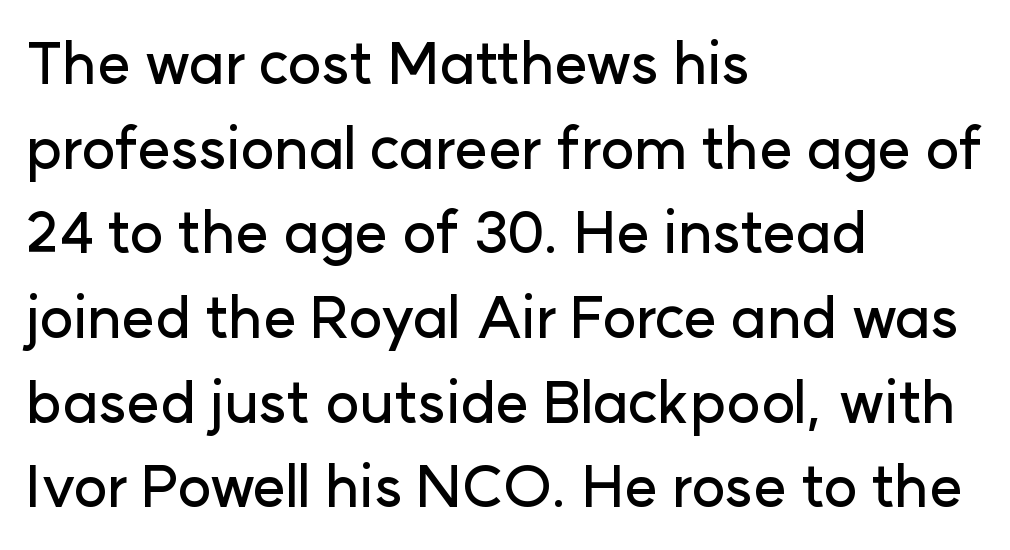
All the whitespace from short lines collects on the right. Is there much room between lines? A standard amount, neither cramped nor airy. The passage shown is typed in a proportional face where columns would drift. The space beneath each line is pristine and unruled.
